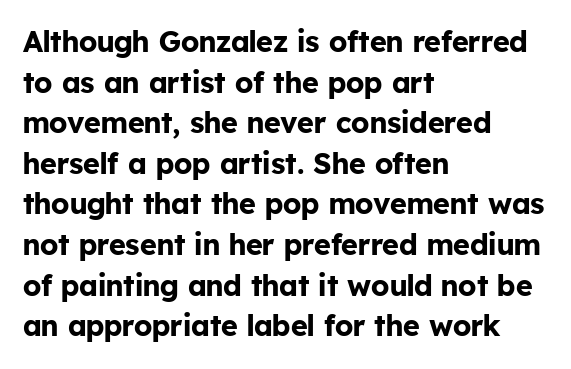
Q: Is the text bold? A: Yes.
Q: Is the text italic (slanted)? A: No, it is upright.
Q: Is the typeface a serif or a sans-serif typeface? A: Sans-serif.
Q: Is the text underlined? A: No.
Q: How is the paragraph aligned? A: Left-aligned.
Q: Is the spacing between letters normal or unusually wide? A: Normal.
Q: Is the spacing between lines tight, normal or loose? A: Normal.
Q: Width (condensed, normal, or wide)? A: Normal.
Q: Stroke contrast? A: Low.
Q: x-height? A: Medium.
Q: Monospaced? A: No.
